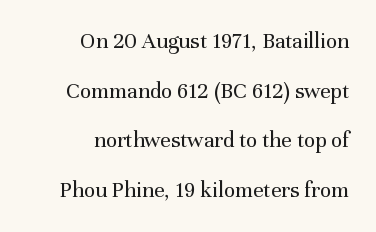
Descender tails drop into unmarked territory. Look at the tracking — it's just the regular setting, nothing added. How would I describe the line gaps? Wide and relaxed. The typeface has the unassuming heft of standard copy or less. One-word summary of the alignment: right.
